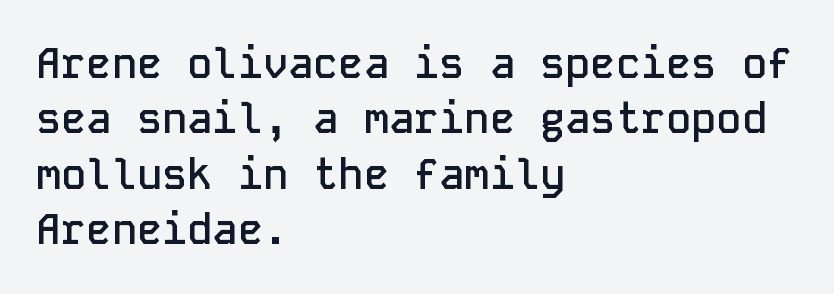
The image shows 42 px semibold sans-serif type, upright, monospaced; set left-aligned, normal line spacing (1.32x), normal letter spacing, not underlined; low stroke contrast and a medium x-height.
